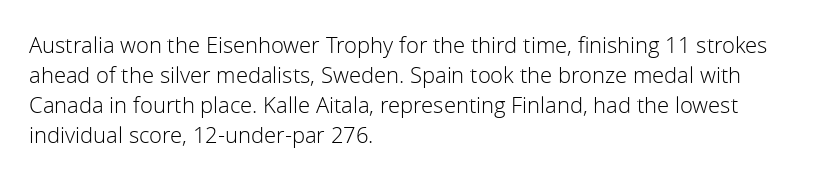
The image shows 22 px text type, upright; set left-aligned, normal line spacing (1.37x), normal letter spacing, not underlined.
